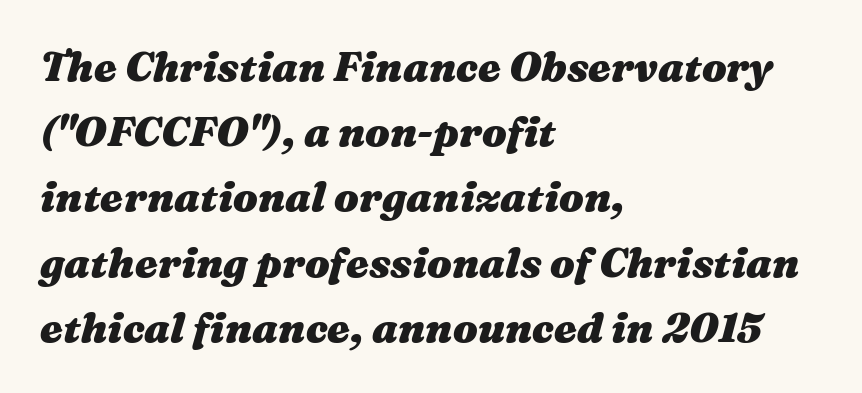
The image shows 41 px heavy, wide type, italic (leaning right); set left-aligned, normal line spacing (1.59x), normal letter spacing, not underlined; medium stroke contrast and a medium x-height.
